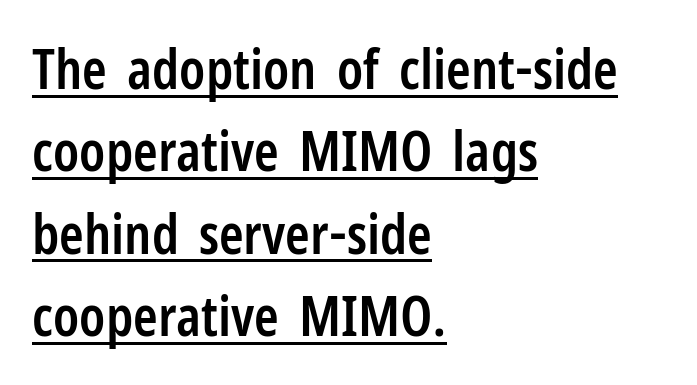
Q: Is the text bold? A: Semi-bold.
Q: Is the text italic (slanted)? A: No, it is upright.
Q: Is the typeface a serif or a sans-serif typeface? A: Sans-serif.
Q: Is the text underlined? A: Yes.
Q: How is the paragraph aligned? A: Left-aligned.
Q: Is the spacing between letters normal or unusually wide? A: Normal.
Q: Is the spacing between lines tight, normal or loose? A: Normal.
Q: Width (condensed, normal, or wide)? A: Condensed.
Q: Stroke contrast? A: Low.
Q: x-height? A: Medium.
Q: Monospaced? A: No.
